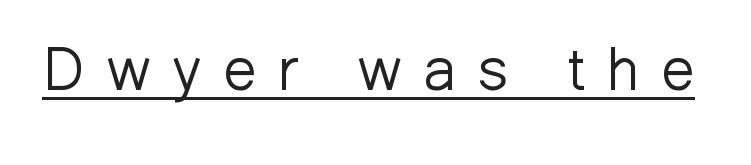
There is plenty of visible air inserted between adjacent glyphs. Italic: no, the glyphs are upright roman. In designer terms, the underline attribute is active on this setting. A light-to-regular cut is what we see here. The face used here is proportionally spaced, like ordinary book or web type.
